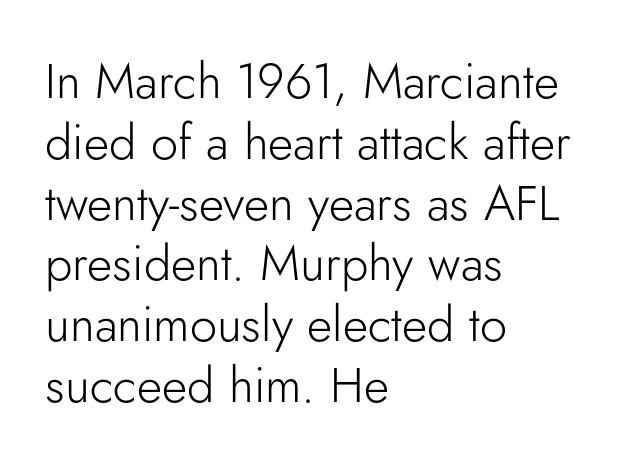
The weight would be labelled regular, book, light, or lighter still. Each letter's strokes conclude bluntly, with no projecting serifs. The rag falls on the right side of this text block. Proportional: the letters do not fall into vertical columns. Nope, not italic — everything's standing straight.
